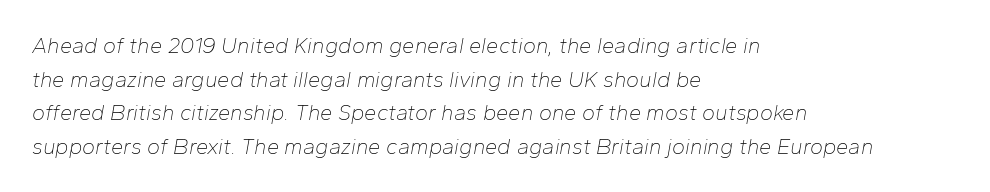
{"italic": "yes", "lean": "right", "slant_degrees": 10, "bold": "no", "underline": "no", "align": "left", "line_spacing": "normal", "line_spacing_ratio": 1.53, "letter_spacing": "normal", "letter_spacing_em": 0.0, "glyph_px": 22}
